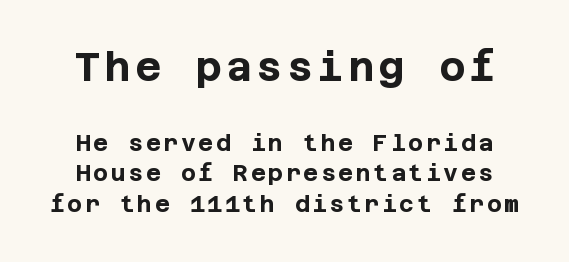
The image shows 40 px bold sans-serif type, upright; set normal line spacing (1.34x), not underlined; the first (top) block is 1.74x larger; low stroke contrast and a large x-height.
